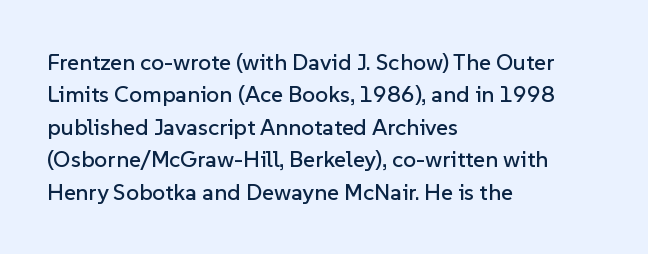
{"italic": "no", "underline": "no", "align": "left", "line_spacing": "normal", "line_spacing_ratio": 1.41, "letter_spacing": "normal", "letter_spacing_em": 0.0, "glyph_px": 23}
